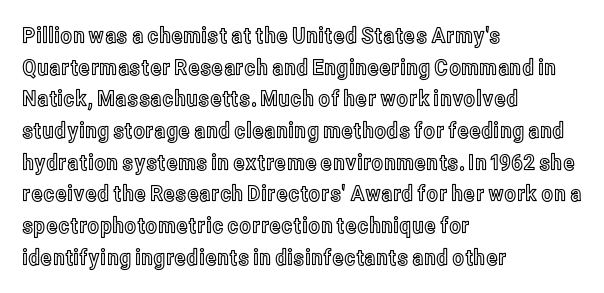
Q: Is the text italic (slanted)? A: No, it is upright.
Q: Is the text underlined? A: No.
Q: How is the paragraph aligned? A: Left-aligned.
Q: Is the spacing between letters normal or unusually wide? A: Normal.
Q: Is the spacing between lines tight, normal or loose? A: Normal.
